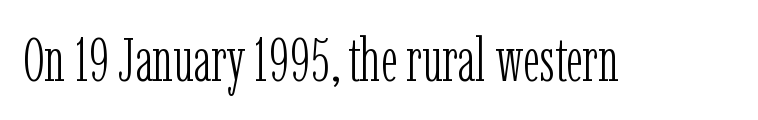
Glance below the letters and you will spot only blank space. Standard letterfit; no display-style spreading of the glyphs. The rendering uses natural spacing where letterforms have individual widths. Vertical stems look standard width or narrower in stroke.
